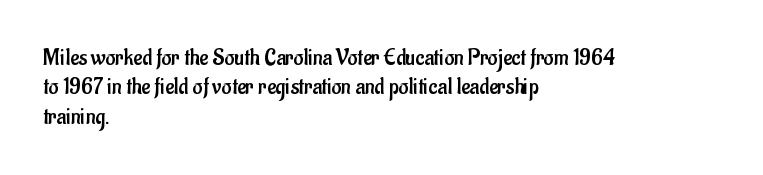
{"italic": "no", "bold": "no", "underline": "no", "align": "left", "line_spacing_ratio": 1.22, "letter_spacing": "normal", "letter_spacing_em": 0.0, "glyph_px": 24}
